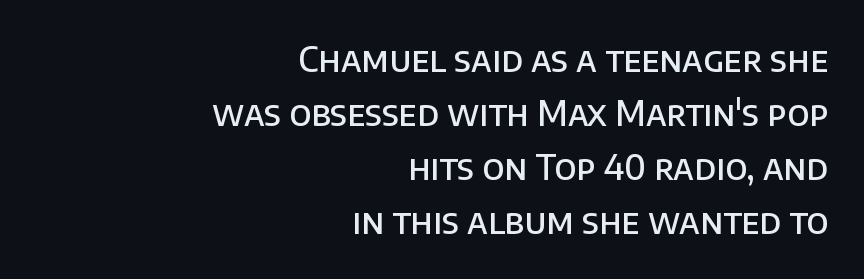
Do the characters align in a grid? No, the font is proportional. This rendering leaves character spacing at its baseline value. Emphasis by weight is partial: semibold. The area under the type is left untouched.
